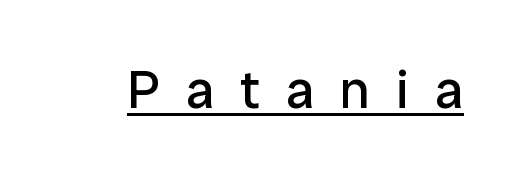
Compared with typical body copy, the letter spacing here is much looser. Every character sits straight up, as roman type does. The specimen includes a rule beneath the text block's lines. Note the varied advance widths — an 'i' is clearly narrower than an 'm'. On a weight scale, this lands at 450 or below. Classification — sans serif.
